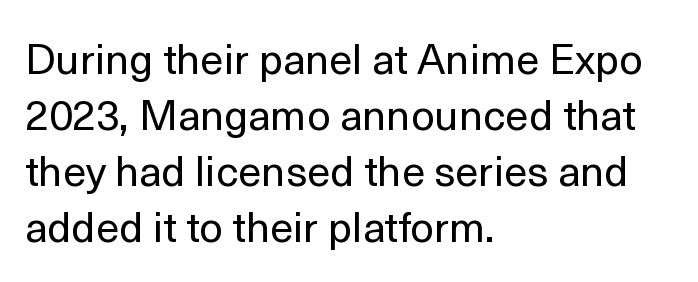
Look at the tracking — it's just the regular setting, nothing added. To sum up the face: it is a sans, with no serifs. Is this a fixed-width face? No — the glyphs have proportional, varying widths. The strokes are not fattened; the text isn't bold. You can tell it's not italic because the verticals are truly vertical.
